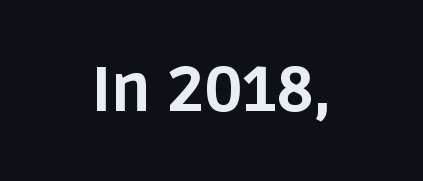
Q: Is the text bold? A: Yes.
Q: Is the text italic (slanted)? A: No, it is upright.
Q: Is the typeface a serif or a sans-serif typeface? A: Sans-serif.
Q: Is the text underlined? A: No.
Q: Is the spacing between letters normal or unusually wide? A: Normal.
Q: Width (condensed, normal, or wide)? A: Normal.
Q: Stroke contrast? A: Low.
Q: x-height? A: Large.
Q: Monospaced? A: No.
